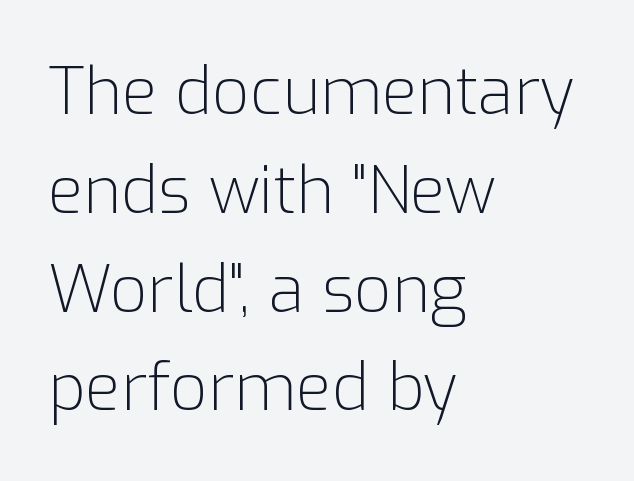
The image shows 65 px light sans-serif type, upright; set left-aligned, normal line spacing (1.52x), normal letter spacing, not underlined; low stroke contrast and a medium x-height.
